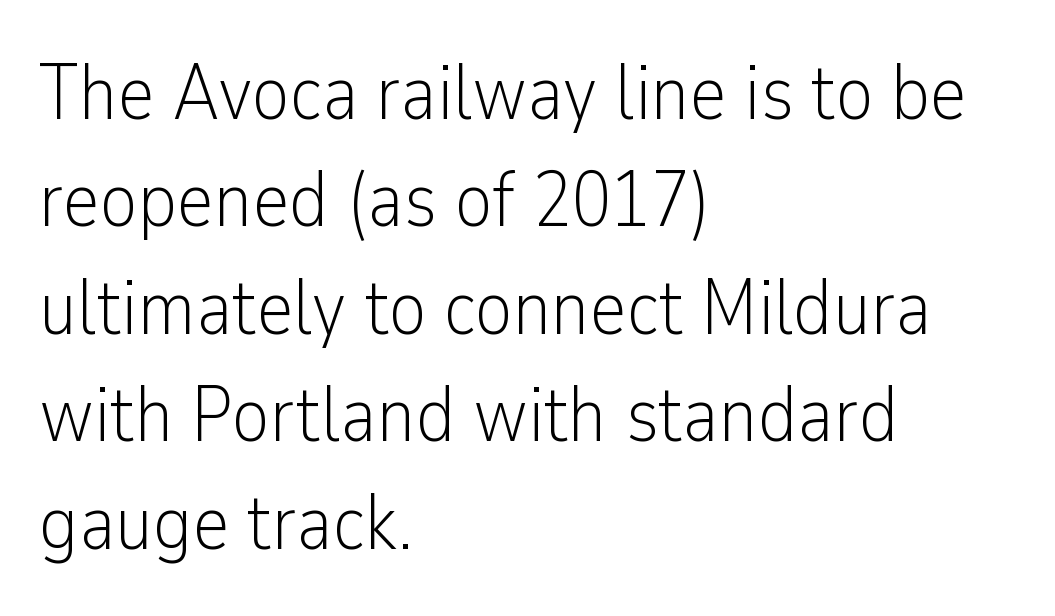
Q: Is the text bold? A: No.
Q: Is the text italic (slanted)? A: No, it is upright.
Q: Is the typeface a serif or a sans-serif typeface? A: Sans-serif.
Q: Is the text underlined? A: No.
Q: How is the paragraph aligned? A: Left-aligned.
Q: Is the spacing between letters normal or unusually wide? A: Normal.
Q: Is the spacing between lines tight, normal or loose? A: Normal.
Q: Width (condensed, normal, or wide)? A: Condensed.
Q: Stroke contrast? A: Low.
Q: x-height? A: Medium.
Q: Monospaced? A: No.
